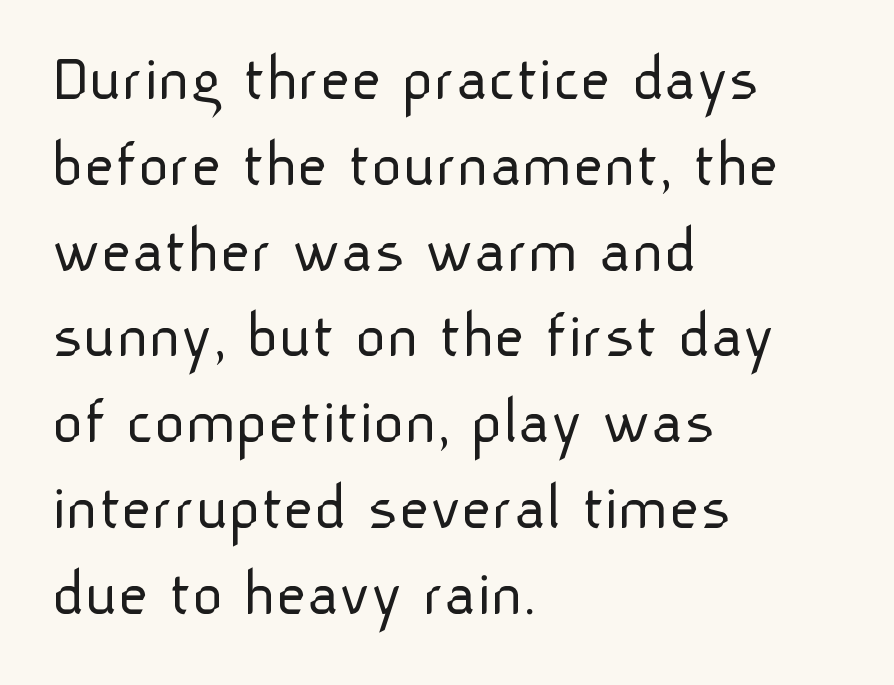
The image shows 67 px light sans-serif type, upright; set left-aligned, normal line spacing (1.28x), normal letter spacing, not underlined; low stroke contrast and a medium x-height.
